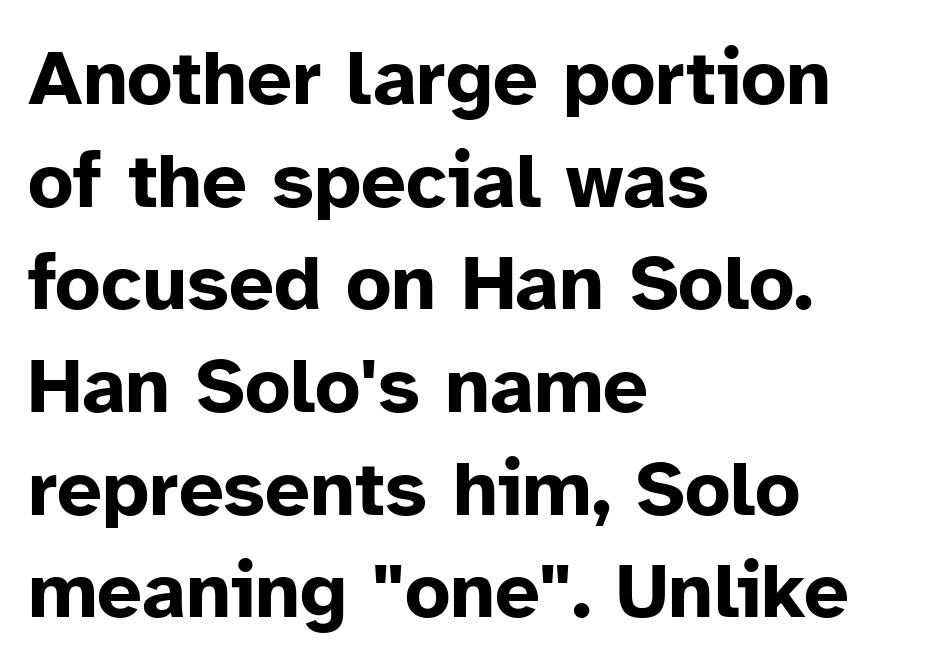
{"serif": "no", "italic": "no", "bold": "yes", "weight": "bold", "width": "normal", "stroke_contrast": "low", "x_height": "medium", "monospaced": "no", "underline": "no", "align": "left", "line_spacing": "normal", "line_spacing_ratio": 1.3, "letter_spacing": "normal", "letter_spacing_em": 0.0, "glyph_px": 79}
